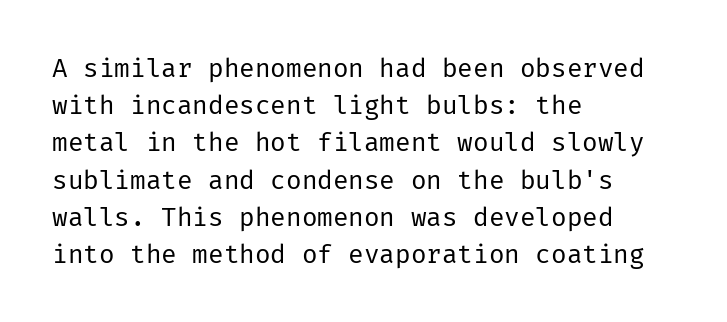
The image shows 26 px text type, upright; set left-aligned, normal line spacing (1.43x), normal letter spacing, not underlined.
